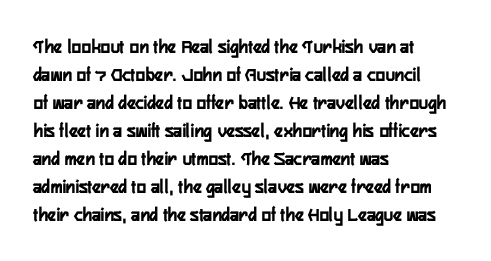
{"italic": "no", "bold": "yes", "underline": "no", "align": "left", "line_spacing": "normal", "line_spacing_ratio": 1.4, "letter_spacing": "normal", "letter_spacing_em": 0.0, "glyph_px": 20}
